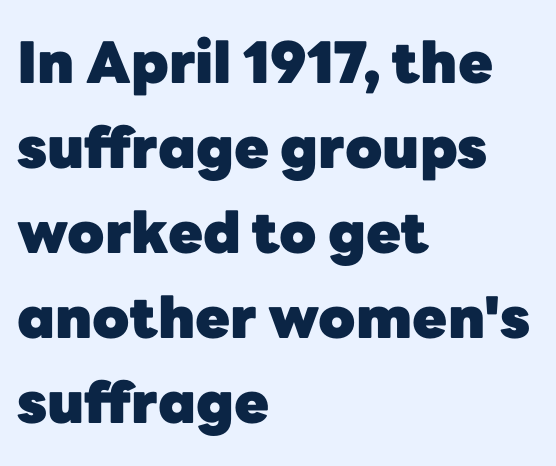
Nope, not italic — everything's standing straight. Honestly, the row spacing looks completely unremarkable. In terms of letterspacing, this is plain default setting. Heavy, bold letterforms. You could not count columns in this text — the font is proportionally spaced. I'd call this a sans setting — the letters go barefoot.
